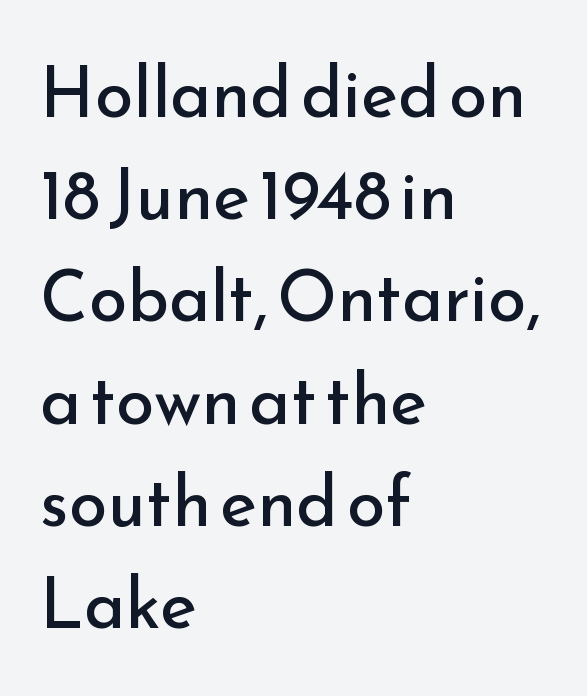
The image shows 70 px regular-weight sans-serif type, upright; set left-aligned, normal line spacing (1.46x), normal letter spacing, not underlined; low stroke contrast and a small x-height.
